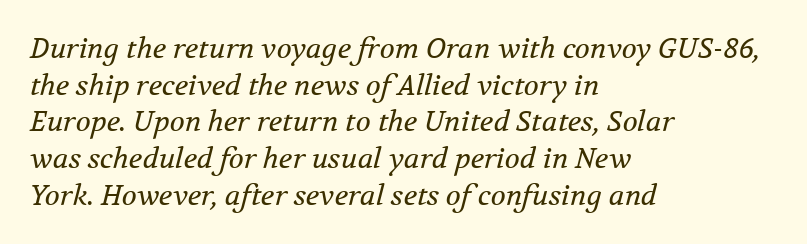
The face used here has a pronounced slope to its letters. Each letter keeps its own natural width here, so spacing adapts to shape. This rendering features lettering with no underline. Casual observation: everything's shoved over to the left. Observe the ordinary spacing: letters are neighbours, not strangers. The vertical gap from one line to the next is medium.
